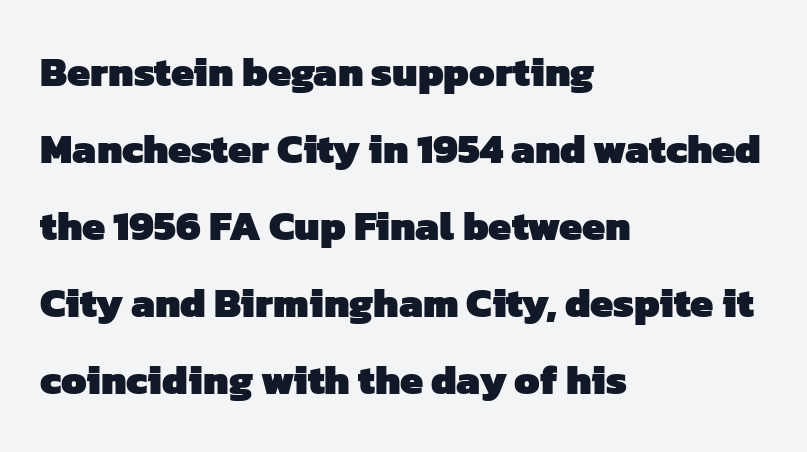
{"serif": "no", "bold": "yes", "weight": "heavy", "width": "normal", "stroke_contrast": "low", "x_height": "medium", "monospaced": "no", "underline": "no", "align": "left", "line_spacing_ratio": 1.88, "letter_spacing": "normal", "letter_spacing_em": 0.0, "glyph_px": 41}
